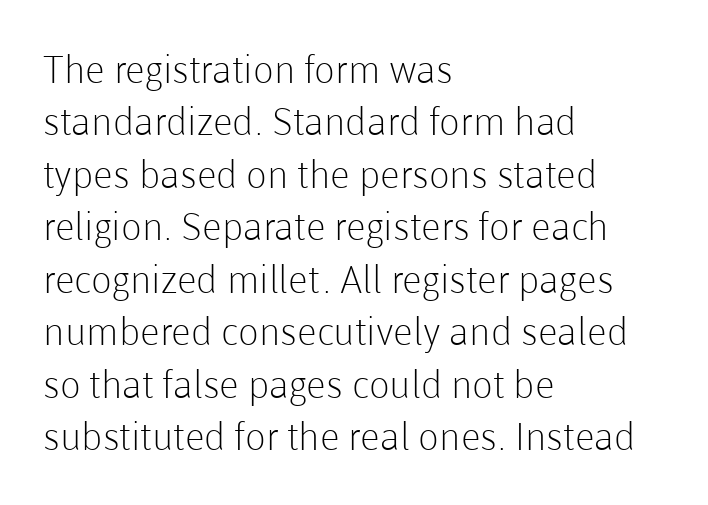
The image shows 38 px light sans-serif type, upright; set left-aligned, normal line spacing (1.38x), normal letter spacing, not underlined; low stroke contrast and a medium x-height.
